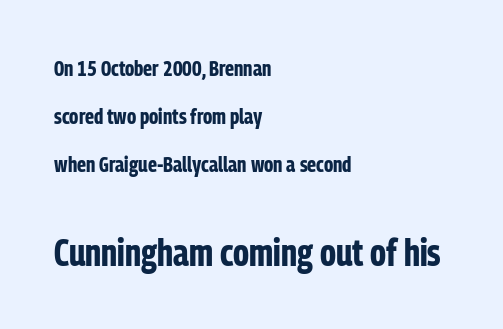
The image shows 38 px bold, condensed sans-serif type, upright; set left-aligned, loose line spacing (2.19x), normal letter spacing, not underlined; the second (bottom) block is 1.73x larger; low stroke contrast and a medium x-height.
